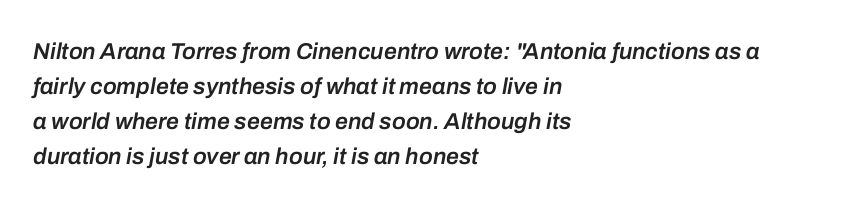
Q: Is the text bold? A: Semi-bold.
Q: Is the text italic (slanted)? A: Yes, it leans right by about 10 degrees.
Q: Is the text underlined? A: No.
Q: How is the paragraph aligned? A: Left-aligned.
Q: Is the spacing between letters normal or unusually wide? A: Normal.
Q: Is the spacing between lines tight, normal or loose? A: Normal.
